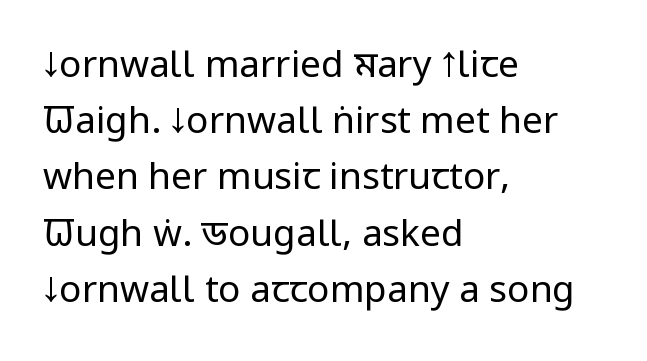
{"serif": "no", "italic": "no", "bold": "no", "weight": "regular", "width": "condensed", "stroke_contrast": "low", "x_height": "large", "monospaced": "no", "underline": "no", "align": "left", "line_spacing": "normal", "line_spacing_ratio": 1.52, "letter_spacing": "normal", "letter_spacing_em": 0.0, "glyph_px": 37}
